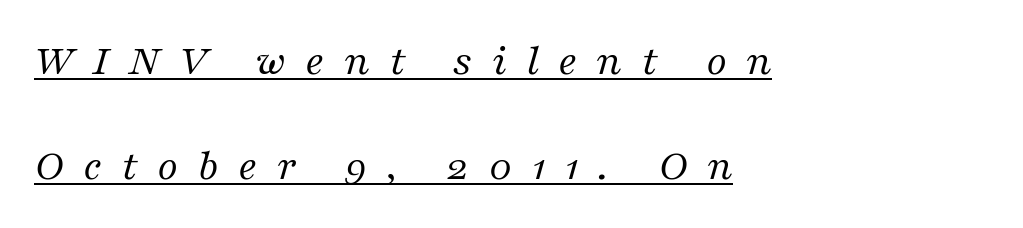
The image shows 45 px regular-weight serif type, italic (leaning right); set left-aligned, loose line spacing (2.33x), unusually wide letter spacing (+0.42 em), underlined; medium stroke contrast and a medium x-height.
